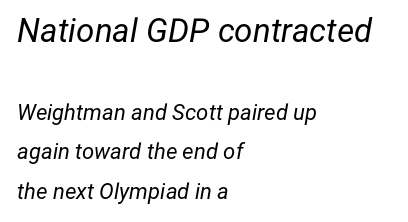
Q: Is the text bold? A: No.
Q: Is the text italic (slanted)? A: Yes, it leans right by about 12 degrees.
Q: Is the text underlined? A: No.
Q: How is the paragraph aligned? A: Left-aligned.
Q: Is the spacing between letters normal or unusually wide? A: Normal.
Q: Which block of text is set in a larger size, the first (top) or the second (bottom)? A: The first (top) one.
Q: Width (condensed, normal, or wide)? A: Normal.
Q: Stroke contrast? A: Low.
Q: x-height? A: Medium.
Q: Monospaced? A: No.
